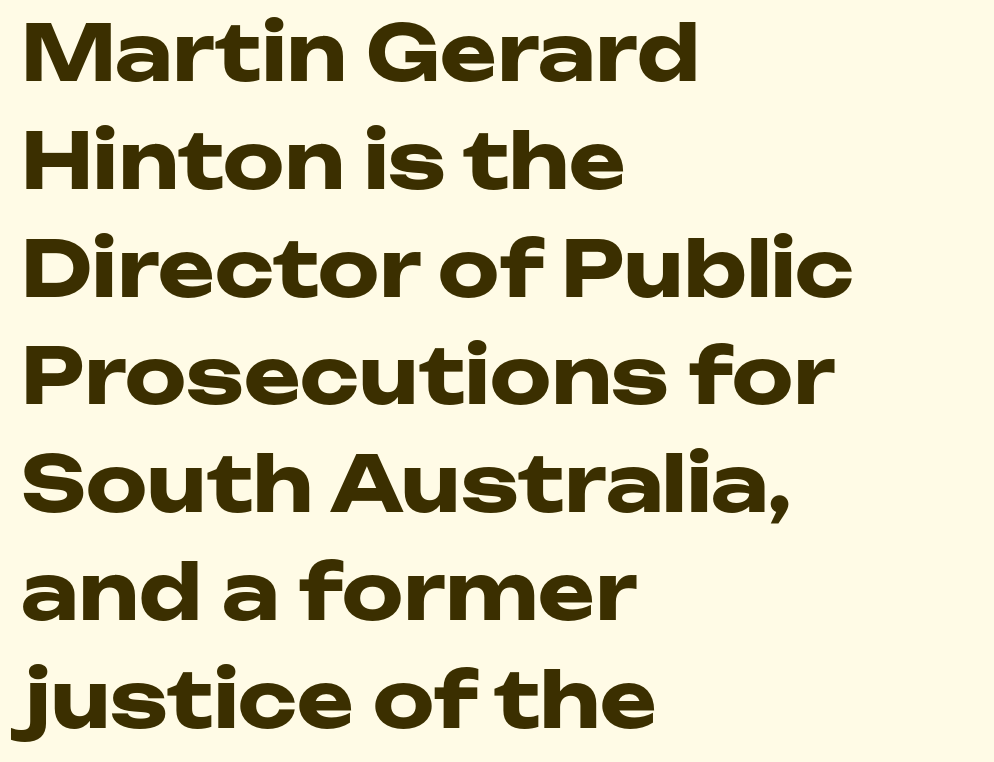
Q: Is the text bold? A: Yes.
Q: Is the text italic (slanted)? A: No, it is upright.
Q: Is the typeface a serif or a sans-serif typeface? A: Sans-serif.
Q: Is the text underlined? A: No.
Q: How is the paragraph aligned? A: Left-aligned.
Q: Is the spacing between letters normal or unusually wide? A: Normal.
Q: Is the spacing between lines tight, normal or loose? A: Normal.
Q: Width (condensed, normal, or wide)? A: Wide.
Q: Stroke contrast? A: Low.
Q: x-height? A: Medium.
Q: Monospaced? A: No.
